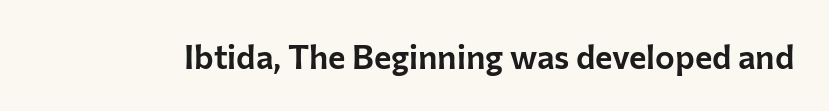
{"serif": "no", "italic": "no", "width": "normal", "stroke_contrast": "low", "x_height": "medium", "monospaced": "no", "underline": "no", "letter_spacing": "normal", "letter_spacing_em": 0.0, "glyph_px": 33}
